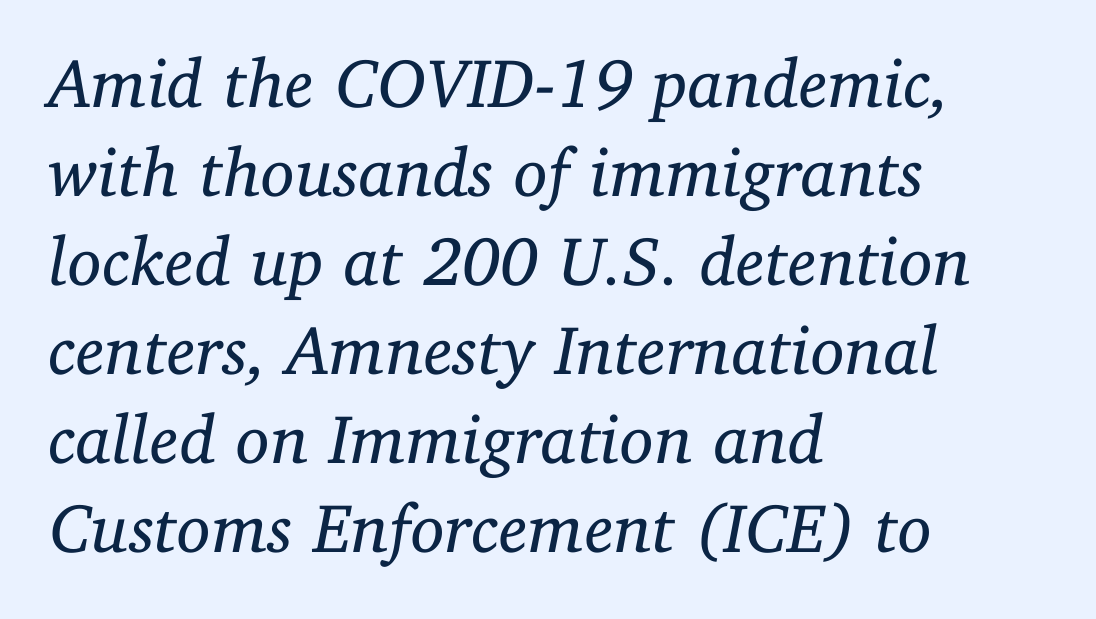
Honestly, there is no underline to notice here at all. Leftover space on each line is placed entirely after the last word. The letters advance in unequal steps, a hallmark of proportional type. Quick note: italic. Honestly, the letter spacing is just normal — you wouldn't notice it. No heavy texture on the line: the type isn't bold.
